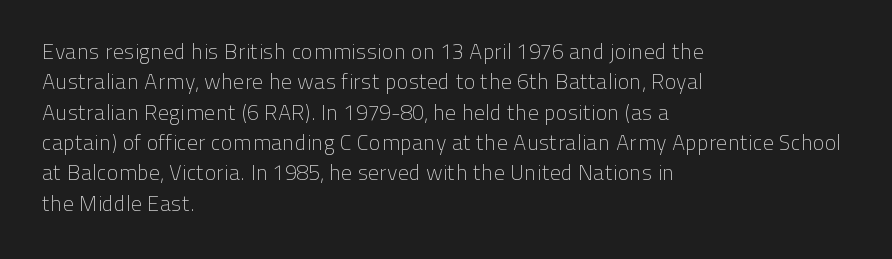
Q: Is the text bold? A: No.
Q: Is the text italic (slanted)? A: No, it is upright.
Q: Is the text underlined? A: No.
Q: How is the paragraph aligned? A: Left-aligned.
Q: Is the spacing between letters normal or unusually wide? A: Normal.
Q: Is the spacing between lines tight, normal or loose? A: Normal.
